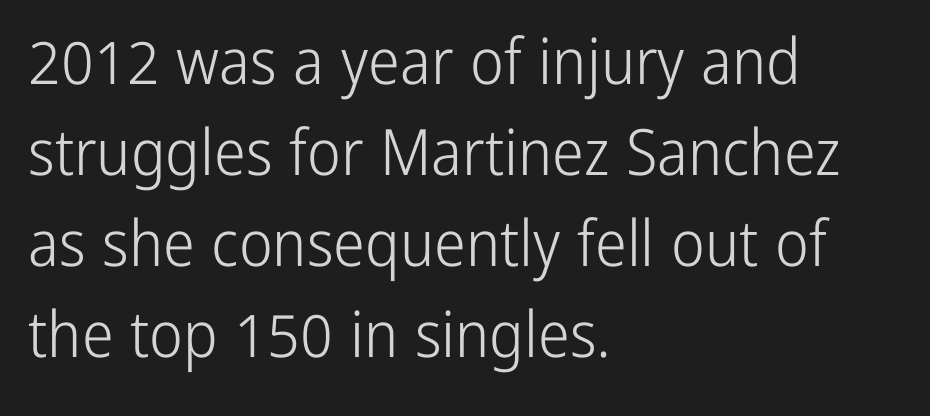
The image shows 64 px light, condensed sans-serif type, upright; set left-aligned, normal line spacing (1.42x), normal letter spacing, not underlined; low stroke contrast and a medium x-height.
